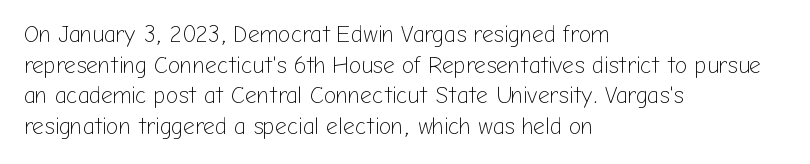
Q: Is the text bold? A: No.
Q: Is the text italic (slanted)? A: No, it is upright.
Q: Is the text underlined? A: No.
Q: How is the paragraph aligned? A: Left-aligned.
Q: Is the spacing between letters normal or unusually wide? A: Normal.
Q: Is the spacing between lines tight, normal or loose? A: Normal.
